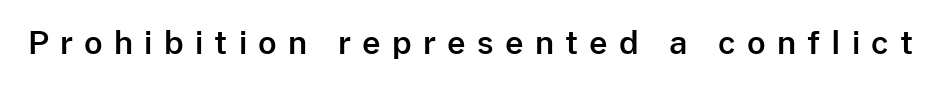
Q: Is the text italic (slanted)? A: No, it is upright.
Q: Is the typeface a serif or a sans-serif typeface? A: Sans-serif.
Q: Is the text underlined? A: No.
Q: Is the spacing between letters normal or unusually wide? A: Unusually wide.
Q: Width (condensed, normal, or wide)? A: Normal.
Q: Stroke contrast? A: Low.
Q: x-height? A: Medium.
Q: Monospaced? A: No.
